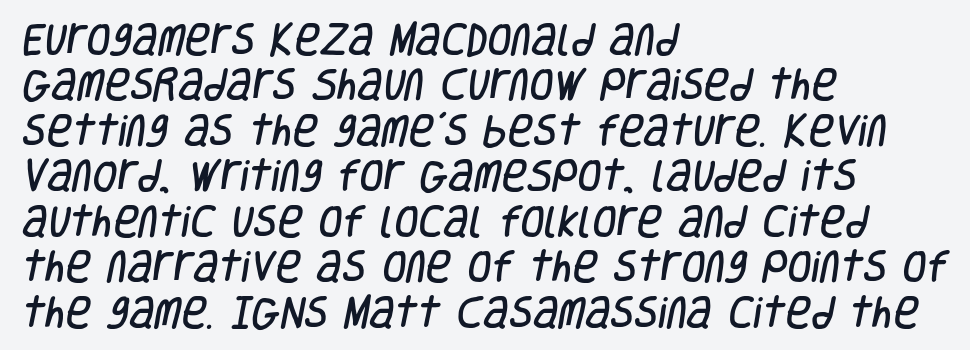
{"serif": "no", "width": "condensed", "stroke_contrast": "low", "x_height": "large", "monospaced": "no", "underline": "no", "align": "left", "line_spacing": "normal", "line_spacing_ratio": 1.3, "letter_spacing": "normal", "letter_spacing_em": 0.0, "glyph_px": 35}
